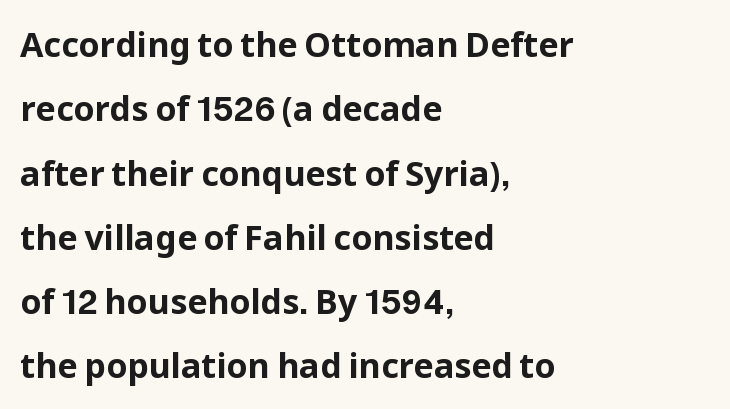
{"serif": "no", "italic": "no", "bold": "yes", "weight": "bold", "width": "normal", "stroke_contrast": "low", "x_height": "medium", "monospaced": "no", "underline": "no", "align": "left", "line_spacing_ratio": 1.89, "letter_spacing": "normal", "letter_spacing_em": 0.0, "glyph_px": 34}
